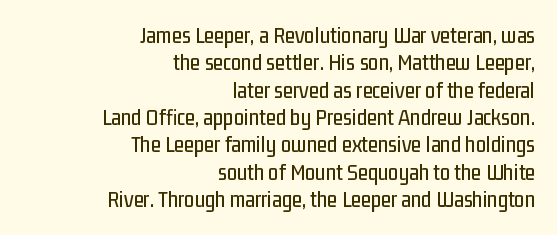
The image shows 23 px text type, upright; set right-aligned, line spacing 1.19x, normal letter spacing, not underlined.
